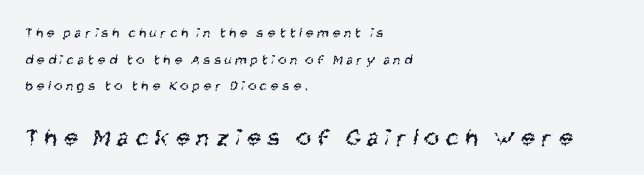
{"bold": "no", "underline": "no", "align": "left", "line_spacing": "loose", "line_spacing_ratio": 1.9, "letter_spacing": "wide", "letter_spacing_em": 0.28, "larger_block": "second", "size_ratio": 1.79, "glyph_px": 25}
